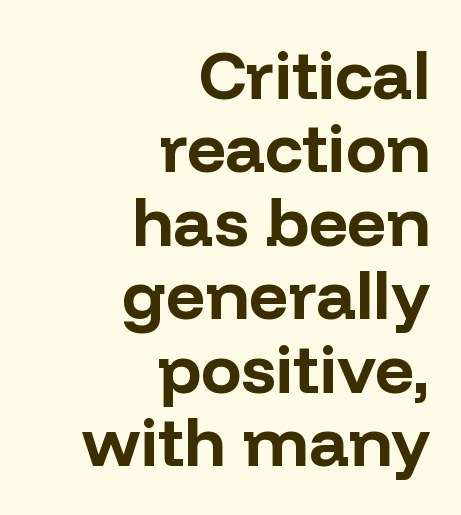
The characters look thick and weighty, a clear bold. This rendering leaves character spacing at its baseline value. Has an underline been added? It has not. The line-height multiplier appears low, near solid setting.
